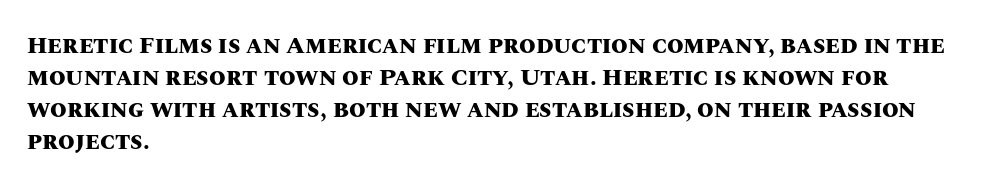
How are the letters spaced? Ordinarily, with no added tracking. Left-aligned paragraph, ragged on the right. The rows are spaced the way most documents space them. The glyphs are unaccompanied by any horizontal stroke below them. Weight check: bold — yes, fully. Ordinary non-slanted type is in use.
